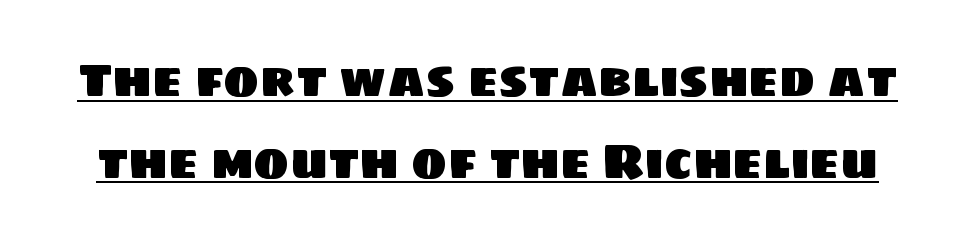
The image shows 48 px sans-serif type; set normal line spacing (1.7x), normal letter spacing, underlined; low stroke contrast and a large x-height.
